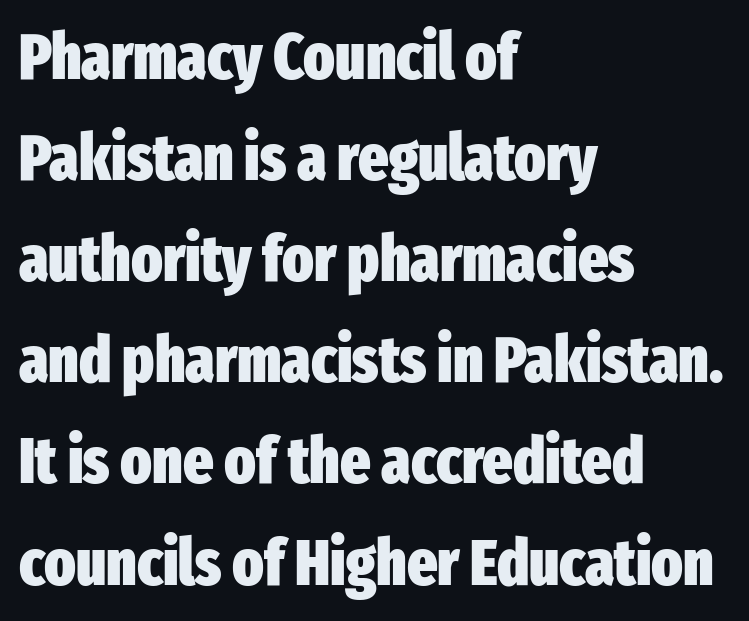
Q: Is the text bold? A: Yes.
Q: Is the text italic (slanted)? A: No, it is upright.
Q: Is the typeface a serif or a sans-serif typeface? A: Sans-serif.
Q: Is the text underlined? A: No.
Q: How is the paragraph aligned? A: Left-aligned.
Q: Is the spacing between letters normal or unusually wide? A: Normal.
Q: Is the spacing between lines tight, normal or loose? A: Normal.
Q: Width (condensed, normal, or wide)? A: Condensed.
Q: Stroke contrast? A: Low.
Q: x-height? A: Medium.
Q: Monospaced? A: No.
